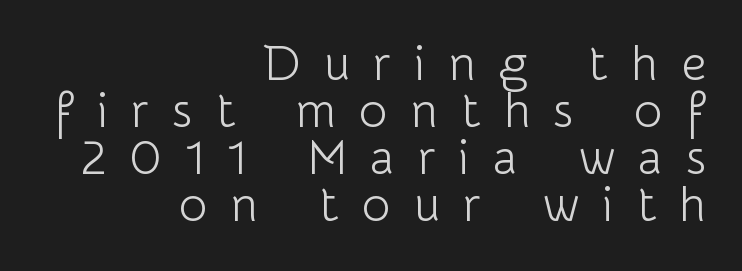
{"serif": "no", "italic": "no", "bold": "no", "weight": "light", "width": "normal", "stroke_contrast": "low", "x_height": "medium", "monospaced": "no", "underline": "no", "align": "right", "line_spacing": "tight", "line_spacing_ratio": 0.96, "letter_spacing": "wide", "letter_spacing_em": 0.47, "glyph_px": 49}
